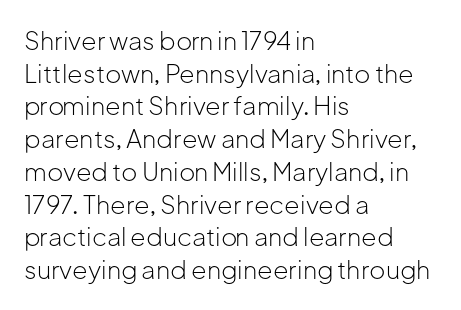
{"italic": "no", "bold": "no", "underline": "no", "align": "left", "line_spacing": "normal", "line_spacing_ratio": 1.31, "letter_spacing": "normal", "letter_spacing_em": 0.0, "glyph_px": 25}
